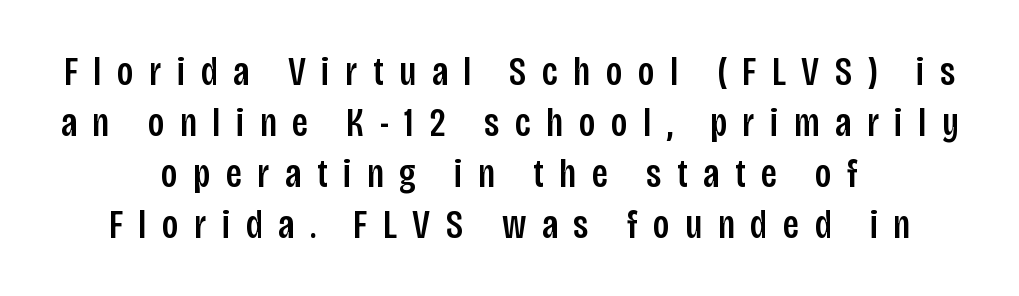
The image shows 41 px condensed sans-serif type, upright; set centered, line spacing 1.24x, unusually wide letter spacing (+0.38 em), not underlined; low stroke contrast and a large x-height.
